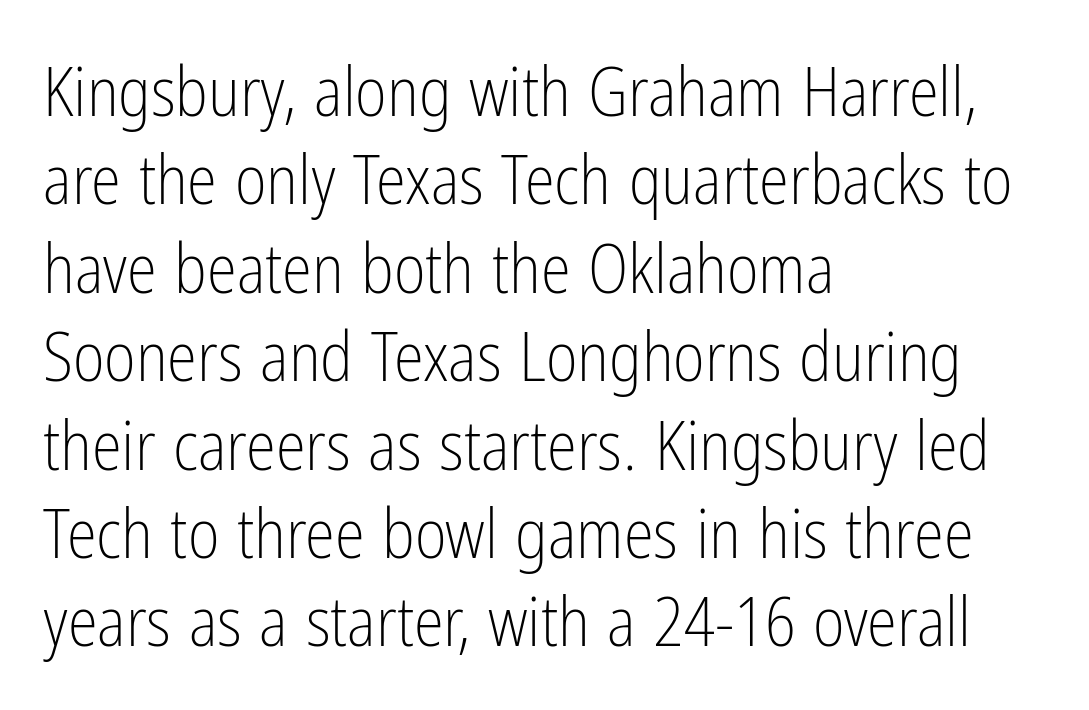
The image shows 68 px light, condensed sans-serif type, upright; set left-aligned, normal line spacing (1.3x), normal letter spacing, not underlined; low stroke contrast and a medium x-height.
